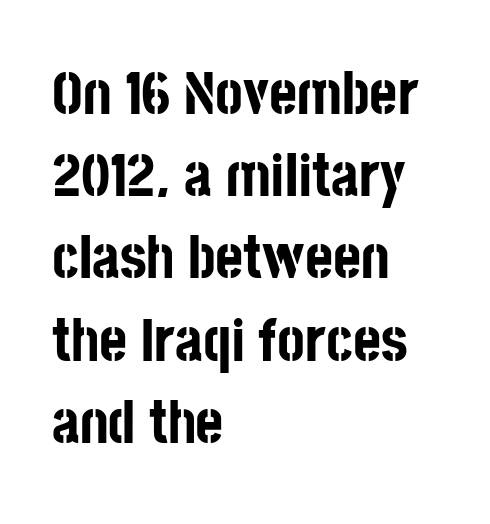
{"serif": "no", "italic": "no", "bold": "yes", "weight": "bold", "width": "condensed", "stroke_contrast": "low", "x_height": "large", "monospaced": "no", "underline": "no", "align": "left", "line_spacing": "normal", "line_spacing_ratio": 1.37, "letter_spacing": "normal", "letter_spacing_em": 0.0, "glyph_px": 60}
